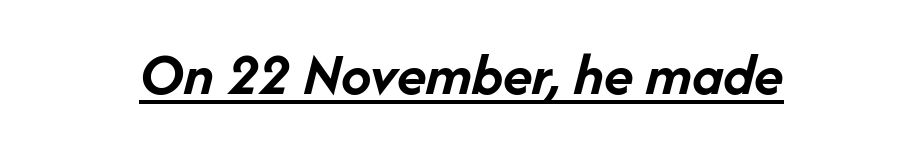
{"italic": "yes", "lean": "right", "slant_degrees": 14, "bold": "yes", "weight": "semibold", "width": "normal", "stroke_contrast": "low", "x_height": "medium", "monospaced": "no", "underline": "yes", "letter_spacing": "normal", "letter_spacing_em": 0.0, "glyph_px": 61}
